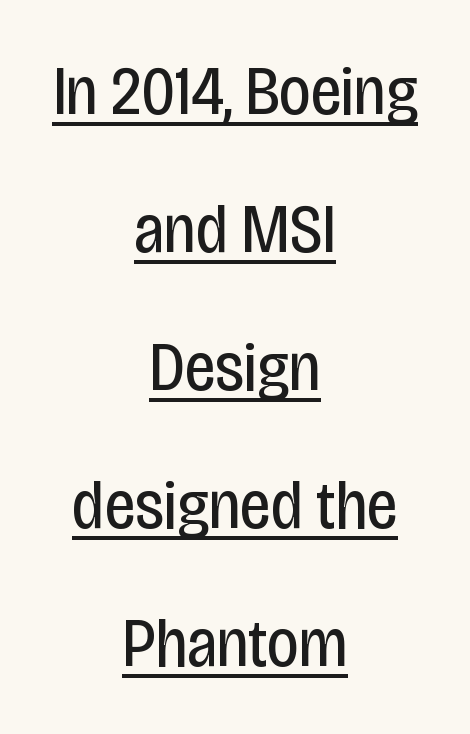
The image shows 69 px regular-weight, condensed sans-serif type, upright; set centered, loose line spacing (2.0x), normal letter spacing, underlined; low stroke contrast and a large x-height.
